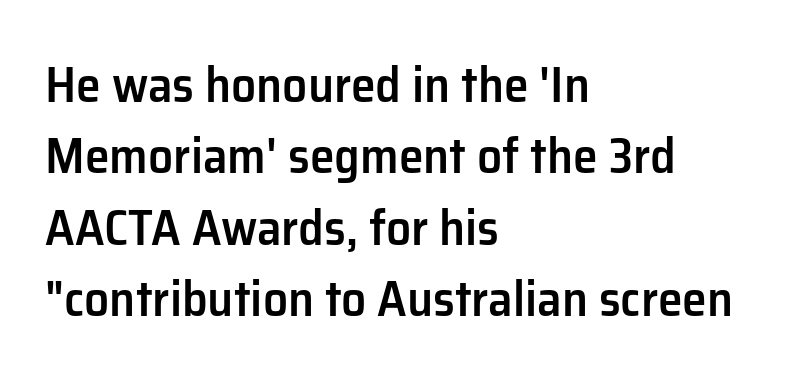
Nothing sits at the stroke ends, so this counts as sans-serif. What stands out about the letter spacing? Nothing — it is the standard amount. Characters remain perfectly vertical along every line. The glyphs are unaccompanied by any horizontal stroke below them. Strokes here are thickened, but only to semibold level. Honestly, the row spacing looks completely unremarkable.
